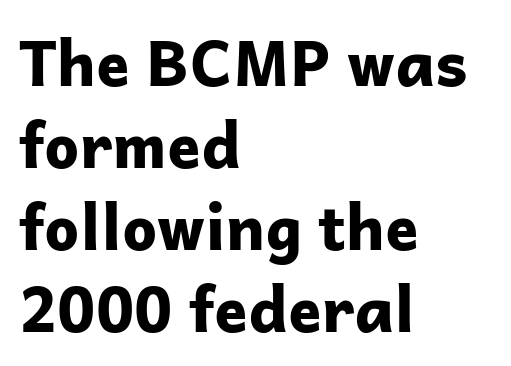
Stroke thickness is high; the sample reads as a true bold. Nobody drew a line under any word here. The typeface chosen for these lines omits serifs. The rag falls on the right side of this text block. Each word holds together tightly as a unit, with standard inter-letter gaps.
